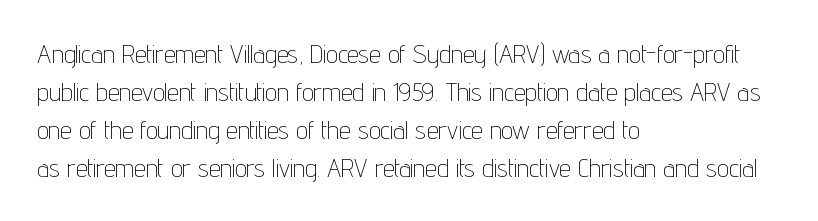
Visually the block forms a straight wall on the left and a jagged coastline on the right. Caption: standard tracking, unaltered. The type sits square on the baseline with zero lean. Weight: not bold — regular or lighter.
